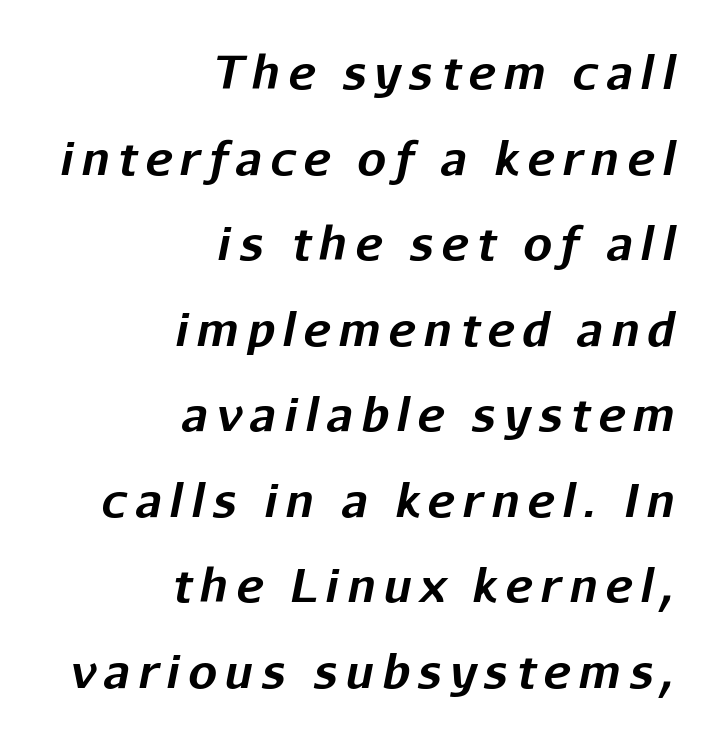
These lines carry a lot of weight — the face is fully bold. Any mark beneath the type? The region is blank. Every row of glyphs terminates at an identical x-position on the right. Would a proofreader flag this as italicized? Yes.
